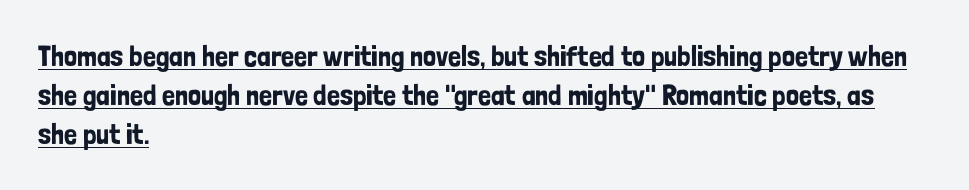
The image shows 29 px condensed sans-serif type, upright; set left-aligned, normal line spacing (1.35x), normal letter spacing, underlined; low stroke contrast and a medium x-height.
